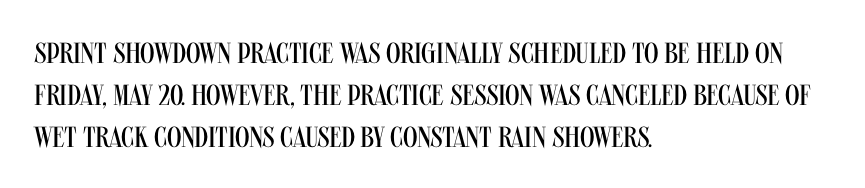
Q: Is the text bold? A: No.
Q: Is the text italic (slanted)? A: No, it is upright.
Q: Is the typeface a serif or a sans-serif typeface? A: Sans-serif.
Q: Is the text underlined? A: No.
Q: How is the paragraph aligned? A: Left-aligned.
Q: Is the spacing between letters normal or unusually wide? A: Normal.
Q: Is the spacing between lines tight, normal or loose? A: Normal.
Q: Width (condensed, normal, or wide)? A: Condensed.
Q: Stroke contrast? A: Medium.
Q: x-height? A: Large.
Q: Monospaced? A: No.
